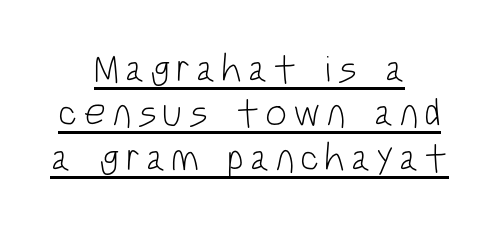
{"serif": "no", "italic": "no", "bold": "no", "weight": "light", "width": "condensed", "stroke_contrast": "low", "x_height": "large", "monospaced": "no", "underline": "yes", "align": "center", "line_spacing": "tight", "line_spacing_ratio": 1.14, "glyph_px": 39}
